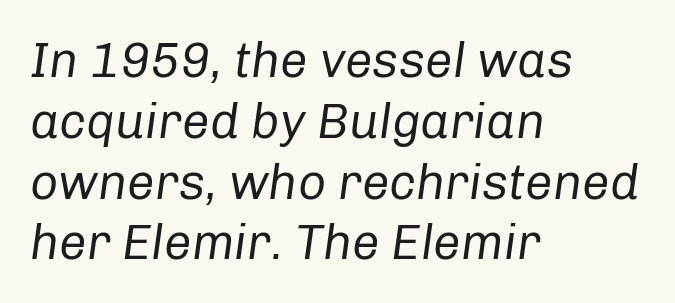
Each letter keeps its own natural width here, so spacing adapts to shape. Posture: slanted. Unmarked baselines from the first word to the last. Heft: none added — not bold.
